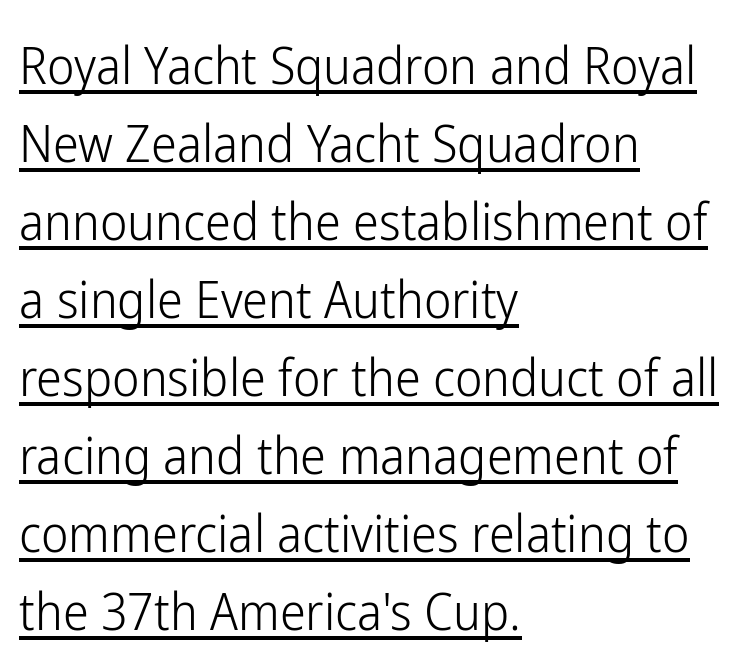
{"serif": "no", "italic": "no", "bold": "no", "weight": "light", "width": "condensed", "stroke_contrast": "low", "x_height": "medium", "monospaced": "no", "underline": "yes", "align": "left", "line_spacing": "normal", "line_spacing_ratio": 1.5, "letter_spacing": "normal", "letter_spacing_em": 0.0, "glyph_px": 52}
